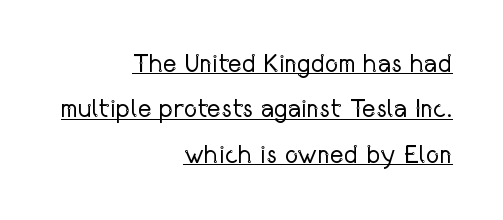
Unbolded letterforms with no extra heft. Ordinary non-slanted type is in use. What stands out about the letter spacing? Nothing — it is the standard amount. Alignment: flush right. Decoration check: the copy is underlined.
